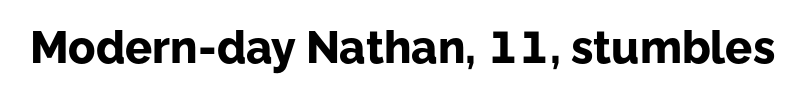
Students, note that the glyphs here touch the page at normal intervals. Varying glyph widths throughout — classic text-font behaviour. Typographically, this falls in the sans-serif category. Thick stems and heavy bowls — unmistakably bold. The letters stand straight up with perfectly vertical stems. The zone under the glyphs is completely vacant.
